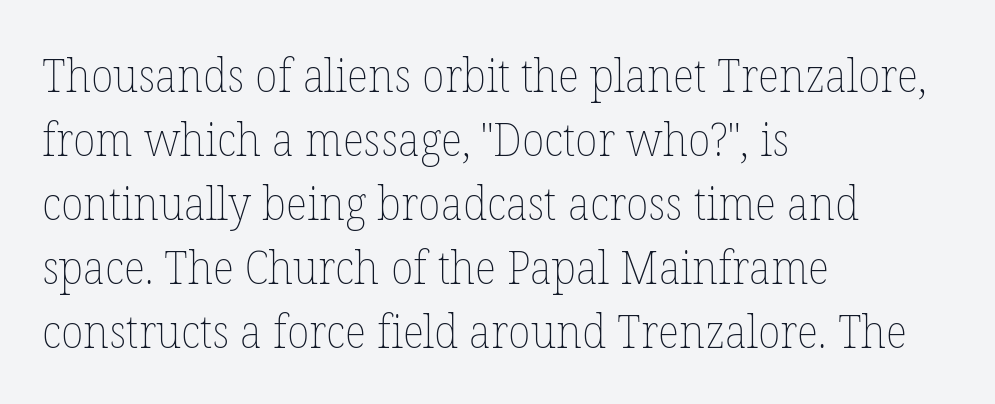
{"italic": "no", "bold": "no", "weight": "thin", "width": "normal", "stroke_contrast": "low", "x_height": "medium", "monospaced": "no", "underline": "no", "align": "left", "line_spacing": "normal", "line_spacing_ratio": 1.39, "letter_spacing": "normal", "letter_spacing_em": 0.0, "glyph_px": 46}
